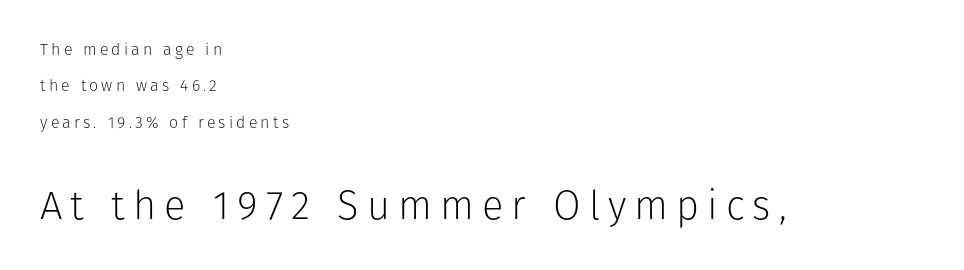
{"serif": "no", "italic": "no", "bold": "no", "weight": "light", "width": "normal", "stroke_contrast": "low", "x_height": "medium", "monospaced": "no", "underline": "no", "align": "left", "line_spacing": "loose", "line_spacing_ratio": 2.27, "letter_spacing": "wide", "letter_spacing_em": 0.2, "larger_block": "second", "size_ratio": 2.5, "glyph_px": 40}
